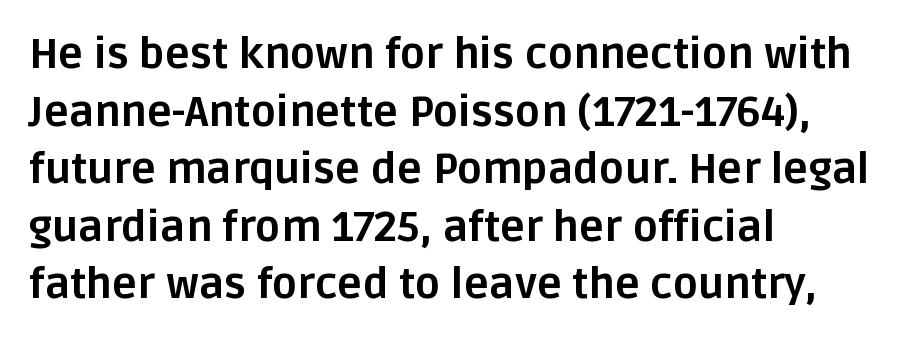
This sample uses an upright cut, with every glyph sitting square on the baseline. Reading down the column, the eye jumps a familiar distance to each next line. These lines carry a lot of weight — the face is fully bold. Regarding serifs, this sample does without them. Each line starts at the same left margin while the right side varies.
